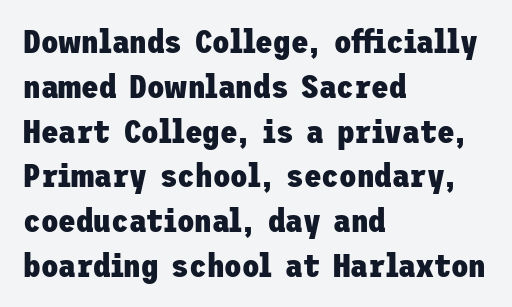
Honestly, there is no underline to notice here at all. Heavy-handed strokes throughout: this text is bold. Examine the stroke ends and you'll find no serifs. A normal amount of white space separates one row of letters from the next. The rendering anchors every line to the left-hand side. In terms of posture, this sample is upright.
